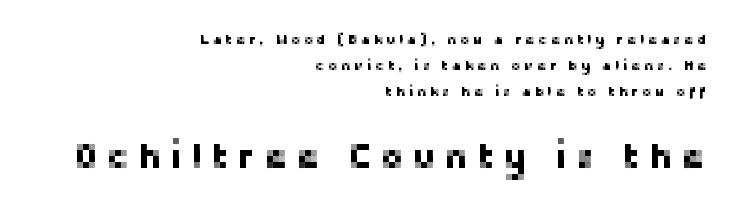
The image shows 35 px sans-serif type, upright; set right-aligned, line spacing 1.85x, unusually wide letter spacing (+0.25 em), not underlined; the second (bottom) block is 2.5x larger; low stroke contrast and a medium x-height.
